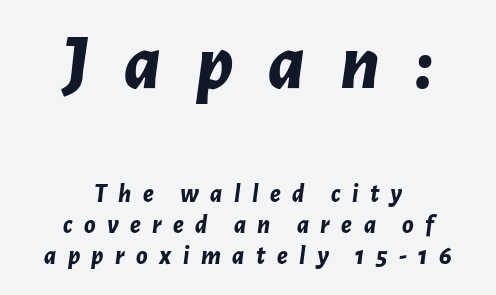
Q: Is the text bold? A: Yes.
Q: Is the text italic (slanted)? A: Yes, it leans right by about 7 degrees.
Q: Is the text underlined? A: No.
Q: How is the paragraph aligned? A: Centered.
Q: Is the spacing between letters normal or unusually wide? A: Unusually wide.
Q: Which block of text is set in a larger size, the first (top) or the second (bottom)? A: The first (top) one.
Q: Width (condensed, normal, or wide)? A: Normal.
Q: Stroke contrast? A: Low.
Q: x-height? A: Medium.
Q: Monospaced? A: No.
